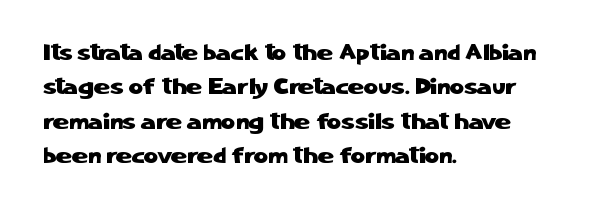
Q: Is the text italic (slanted)? A: No, it is upright.
Q: Is the text underlined? A: No.
Q: How is the paragraph aligned? A: Left-aligned.
Q: Is the spacing between letters normal or unusually wide? A: Normal.
Q: Is the spacing between lines tight, normal or loose? A: Normal.
